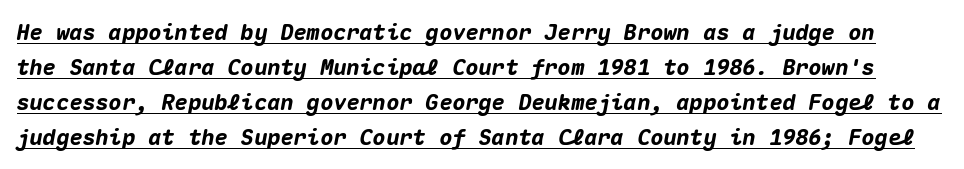
The image shows 22 px bold type, italic (leaning right); set normal line spacing (1.59x), normal letter spacing, underlined.
